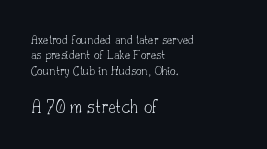
{"italic": "no", "bold": "no", "underline": "no", "align": "left", "line_spacing": "tight", "line_spacing_ratio": 1.1, "letter_spacing": "normal", "letter_spacing_em": 0.0, "larger_block": "second", "size_ratio": 1.5, "glyph_px": 21}
